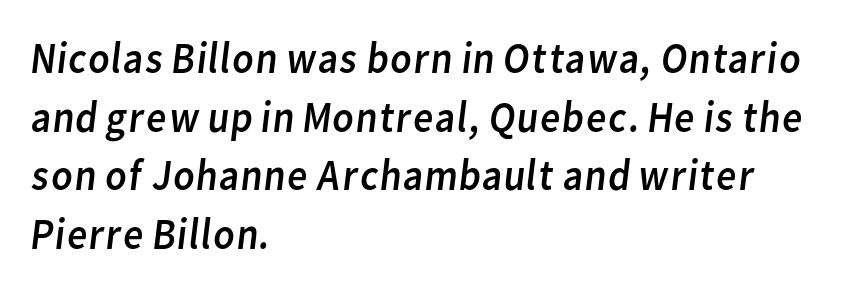
The image shows 44 px regular-weight sans-serif type; set left-aligned, normal line spacing (1.33x), normal letter spacing, not underlined; low stroke contrast and a medium x-height.
